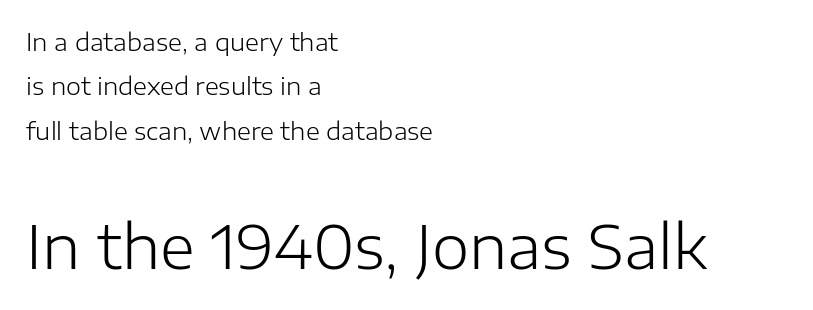
The image shows 60 px light sans-serif type, upright; set left-aligned, line spacing 1.85x, normal letter spacing, not underlined; the second (bottom) block is 2.5x larger; low stroke contrast and a medium x-height.
